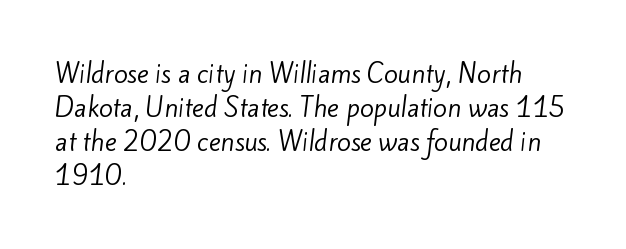
{"bold": "no", "underline": "no", "align": "left", "line_spacing": "normal", "line_spacing_ratio": 1.36, "letter_spacing": "normal", "letter_spacing_em": 0.0, "glyph_px": 25}
